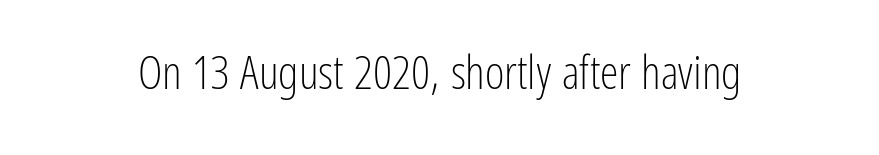
{"serif": "no", "italic": "no", "bold": "no", "weight": "light", "width": "condensed", "stroke_contrast": "low", "x_height": "medium", "monospaced": "no", "underline": "no", "letter_spacing": "normal", "letter_spacing_em": 0.0, "glyph_px": 47}
